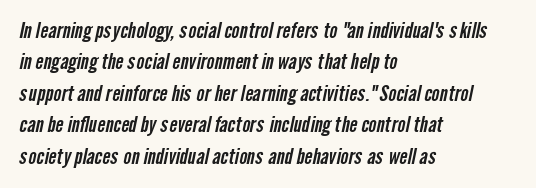
Underlining? Definitely not there. Nobody touched the tracking dial on this one. Where is the straight margin? On the left. Leading: standard.
